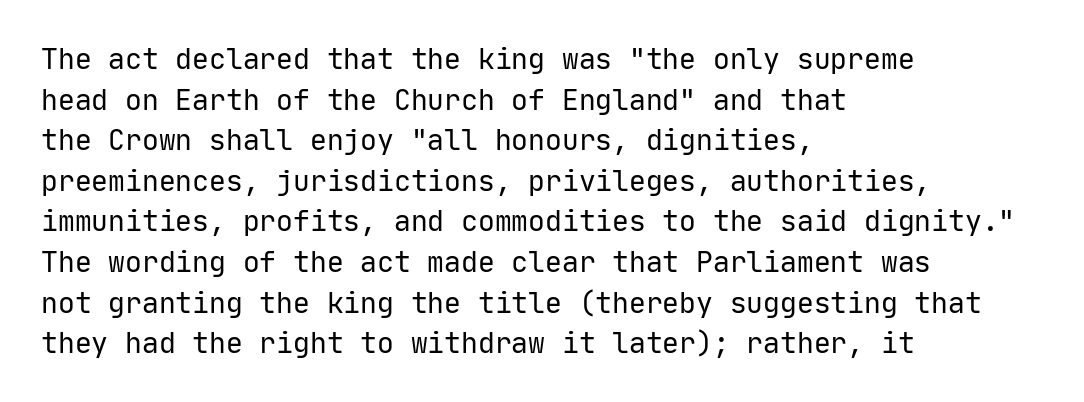
Is this a fixed-width face? Yes — each glyph sits in an identical cell. Baseline-to-baseline distance is the conventional proportion of letter height. Unlike italic type, these characters show no tilt at all. How are the letters spaced? Ordinarily, with no added tracking.
